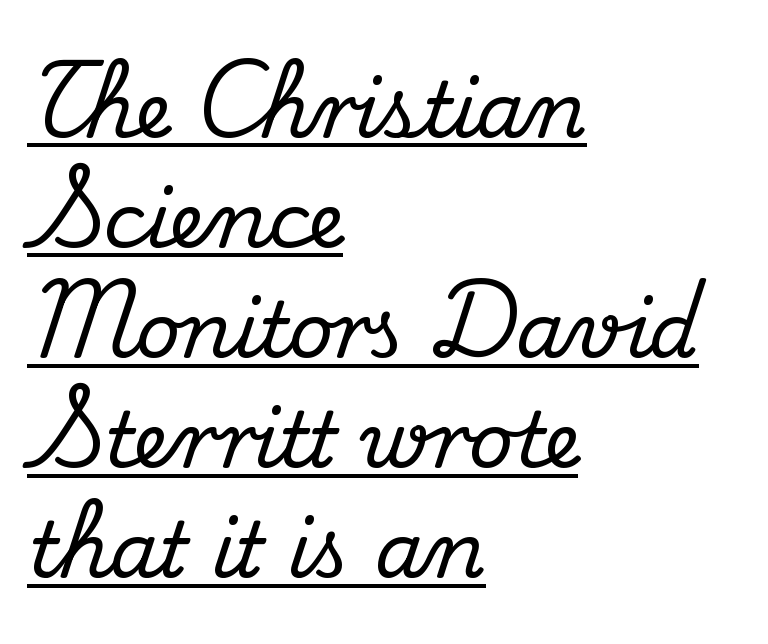
{"serif": "yes", "width": "normal", "stroke_contrast": "medium", "x_height": "small", "monospaced": "no", "underline": "yes", "align": "left", "line_spacing": "normal", "line_spacing_ratio": 1.43, "letter_spacing": "normal", "letter_spacing_em": 0.0, "glyph_px": 77}
